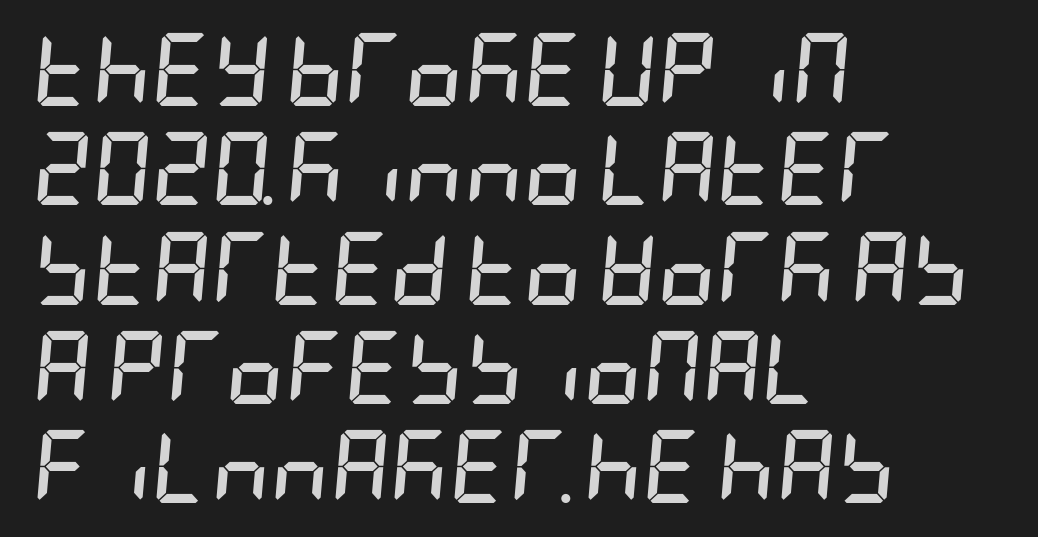
{"italic": "yes", "lean": "right", "slant_degrees": 5, "bold": "yes", "weight": "semibold", "width": "condensed", "stroke_contrast": "low", "x_height": "large", "underline": "no", "align": "left", "line_spacing": "normal", "line_spacing_ratio": 1.36, "letter_spacing": "normal", "letter_spacing_em": 0.0, "glyph_px": 73}
